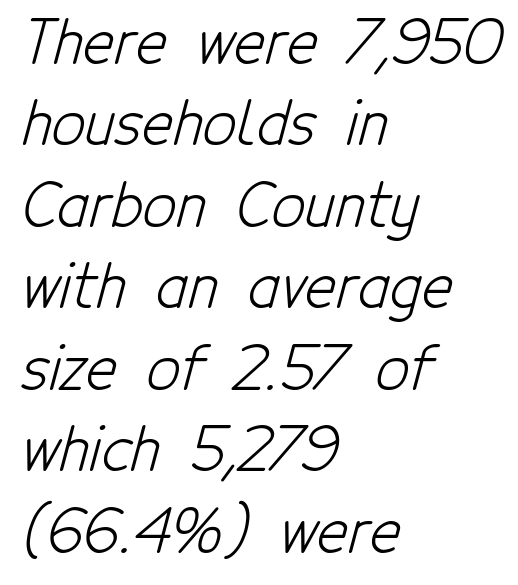
Q: Is the text bold? A: No.
Q: Is the typeface a serif or a sans-serif typeface? A: Sans-serif.
Q: Is the text underlined? A: No.
Q: How is the paragraph aligned? A: Left-aligned.
Q: Is the spacing between letters normal or unusually wide? A: Normal.
Q: Is the spacing between lines tight, normal or loose? A: Normal.
Q: Width (condensed, normal, or wide)? A: Condensed.
Q: Stroke contrast? A: Low.
Q: x-height? A: Medium.
Q: Monospaced? A: No.
